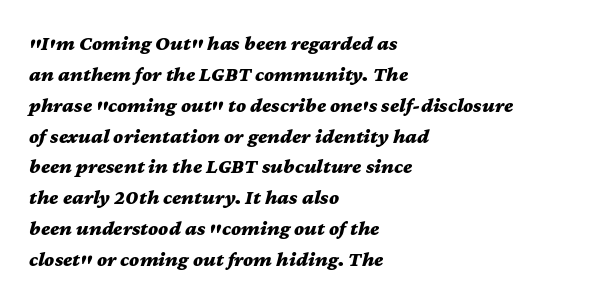
{"italic": "yes", "lean": "right", "slant_degrees": 12, "bold": "yes", "underline": "no", "align": "left", "line_spacing": "normal", "line_spacing_ratio": 1.47, "letter_spacing": "normal", "letter_spacing_em": 0.0, "glyph_px": 21}
